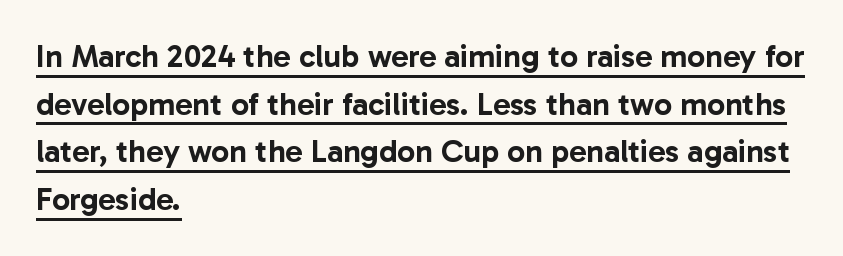
{"serif": "no", "italic": "no", "width": "normal", "stroke_contrast": "low", "x_height": "medium", "monospaced": "no", "underline": "yes", "align": "left", "line_spacing": "normal", "line_spacing_ratio": 1.49, "letter_spacing": "normal", "letter_spacing_em": 0.0, "glyph_px": 32}
